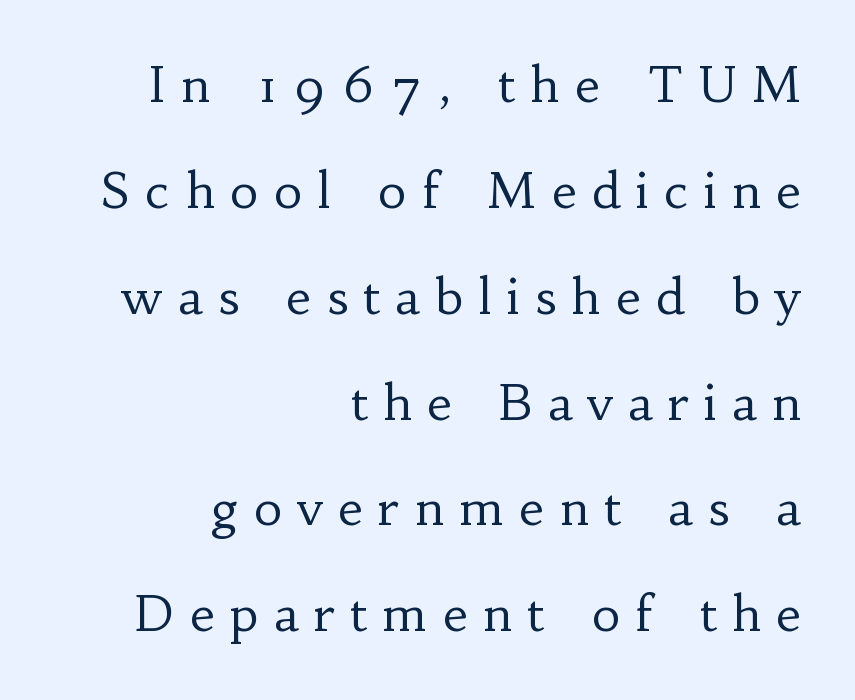
{"serif": "yes", "italic": "no", "bold": "no", "weight": "regular", "width": "normal", "stroke_contrast": "low", "x_height": "small", "monospaced": "no", "underline": "no", "align": "right", "line_spacing": "loose", "line_spacing_ratio": 2.16, "letter_spacing": "wide", "letter_spacing_em": 0.32, "glyph_px": 49}
